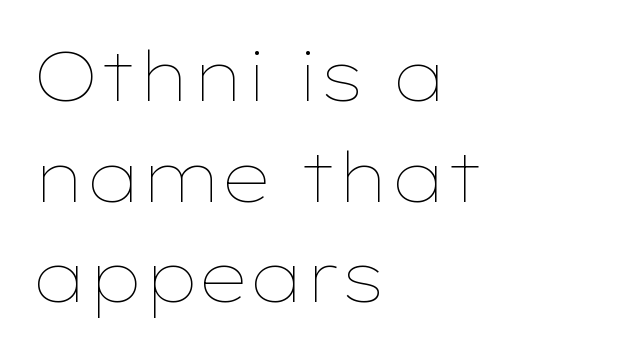
The image shows 69 px thin, wide type, upright; set left-aligned, normal line spacing (1.46x), normal letter spacing, not underlined; low stroke contrast and a medium x-height.
